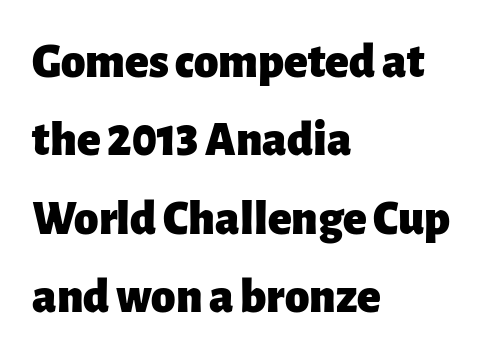
{"serif": "no", "italic": "no", "bold": "yes", "weight": "heavy", "width": "normal", "stroke_contrast": "low", "x_height": "medium", "monospaced": "no", "underline": "no", "align": "left", "line_spacing": "normal", "line_spacing_ratio": 1.6, "letter_spacing": "normal", "letter_spacing_em": 0.0, "glyph_px": 49}
